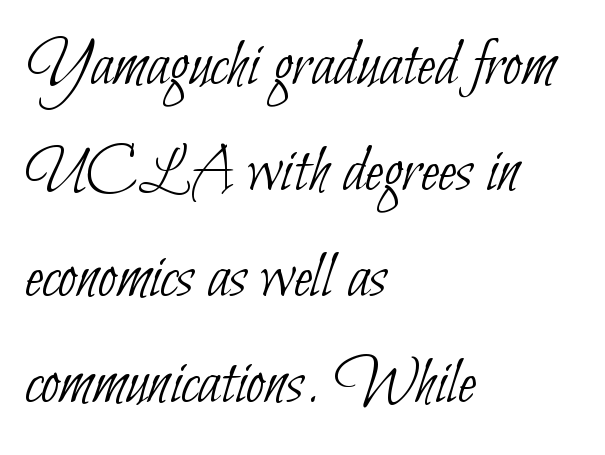
The image shows 68 px thin, condensed sans-serif type; set left-aligned, normal line spacing (1.56x), normal letter spacing, not underlined; low stroke contrast and a small x-height.
